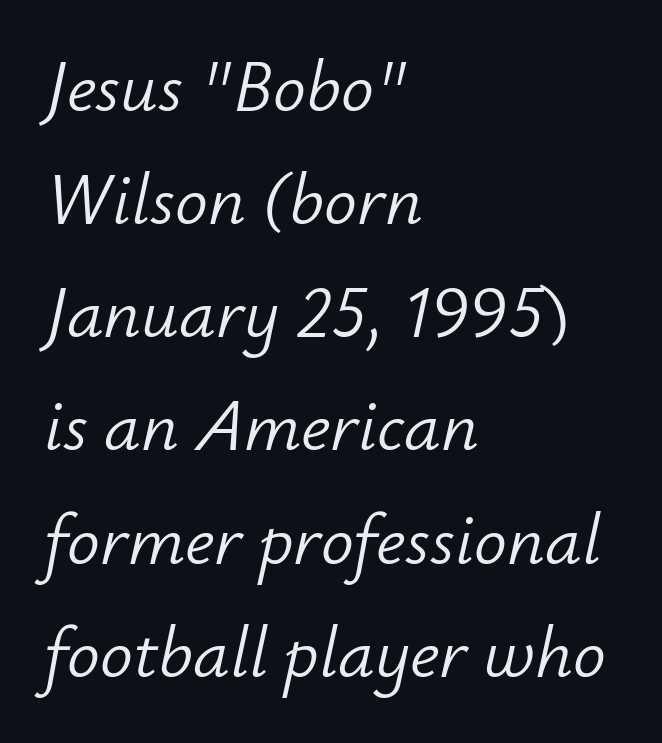
{"italic": "yes", "lean": "right", "slant_degrees": 12, "bold": "no", "weight": "light", "width": "normal", "stroke_contrast": "low", "x_height": "small", "monospaced": "no", "underline": "no", "align": "left", "line_spacing": "normal", "line_spacing_ratio": 1.55, "letter_spacing": "normal", "letter_spacing_em": 0.0, "glyph_px": 73}
